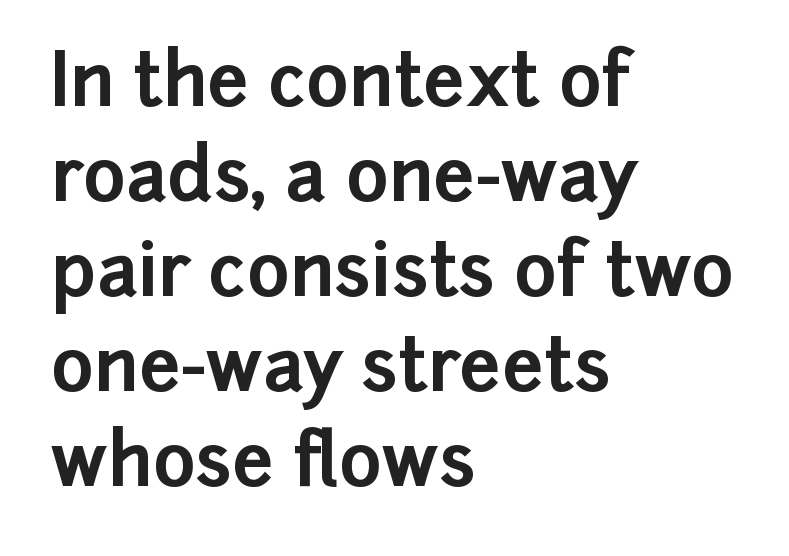
{"serif": "no", "italic": "no", "bold": "yes", "weight": "bold", "width": "normal", "stroke_contrast": "low", "x_height": "medium", "monospaced": "no", "underline": "no", "align": "left", "line_spacing": "normal", "line_spacing_ratio": 1.3, "letter_spacing": "normal", "letter_spacing_em": 0.0, "glyph_px": 73}
